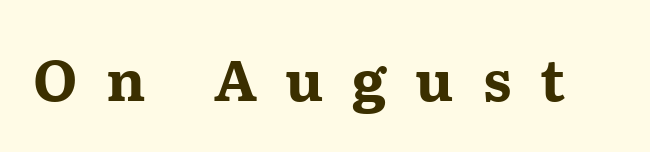
{"serif": "yes", "italic": "no", "bold": "yes", "weight": "bold", "width": "wide", "stroke_contrast": "medium", "x_height": "medium", "monospaced": "no", "underline": "no", "letter_spacing": "wide", "letter_spacing_em": 0.5, "glyph_px": 57}
